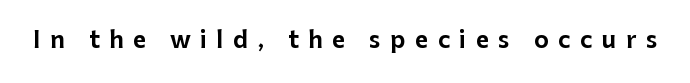
{"italic": "no", "underline": "no", "letter_spacing": "wide", "letter_spacing_em": 0.41, "glyph_px": 23}
